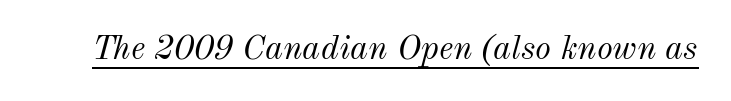
The image shows 34 px light type, italic (leaning right); set normal letter spacing, underlined; medium stroke contrast and a small x-height.
